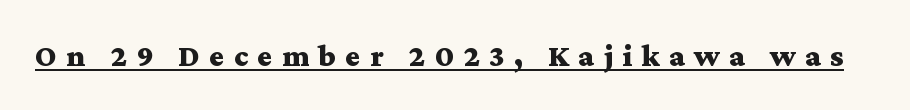
Q: Is the text bold? A: Yes.
Q: Is the text italic (slanted)? A: No, it is upright.
Q: Is the typeface a serif or a sans-serif typeface? A: Serif.
Q: Is the text underlined? A: Yes.
Q: Is the spacing between letters normal or unusually wide? A: Unusually wide.
Q: Width (condensed, normal, or wide)? A: Wide.
Q: Stroke contrast? A: Medium.
Q: x-height? A: Medium.
Q: Monospaced? A: No.
